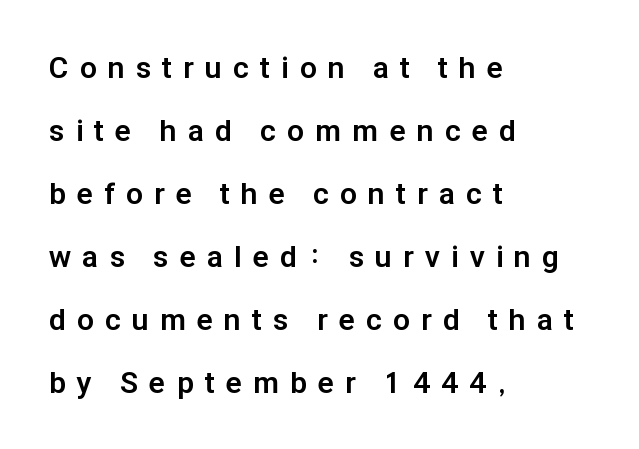
{"serif": "no", "italic": "no", "bold": "yes", "weight": "bold", "width": "normal", "stroke_contrast": "low", "x_height": "medium", "monospaced": "no", "underline": "no", "align": "left", "line_spacing": "loose", "line_spacing_ratio": 2.1, "letter_spacing": "wide", "letter_spacing_em": 0.38, "glyph_px": 30}
